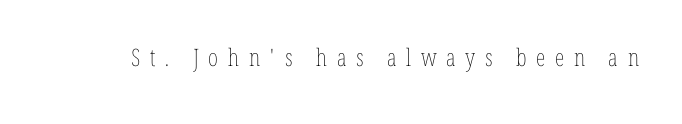
{"italic": "no", "bold": "no", "underline": "no", "letter_spacing": "wide", "letter_spacing_em": 0.4, "glyph_px": 24}
